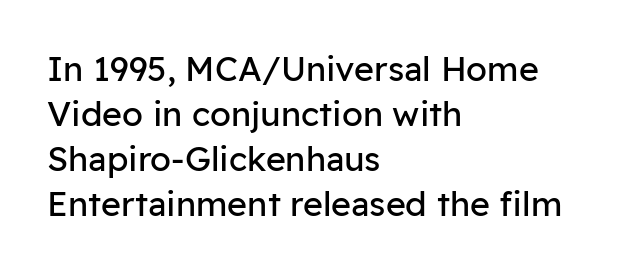
{"serif": "no", "italic": "no", "bold": "no", "weight": "regular", "width": "normal", "stroke_contrast": "low", "x_height": "medium", "monospaced": "no", "underline": "no", "align": "left", "line_spacing": "normal", "line_spacing_ratio": 1.32, "letter_spacing": "normal", "letter_spacing_em": 0.0, "glyph_px": 34}
